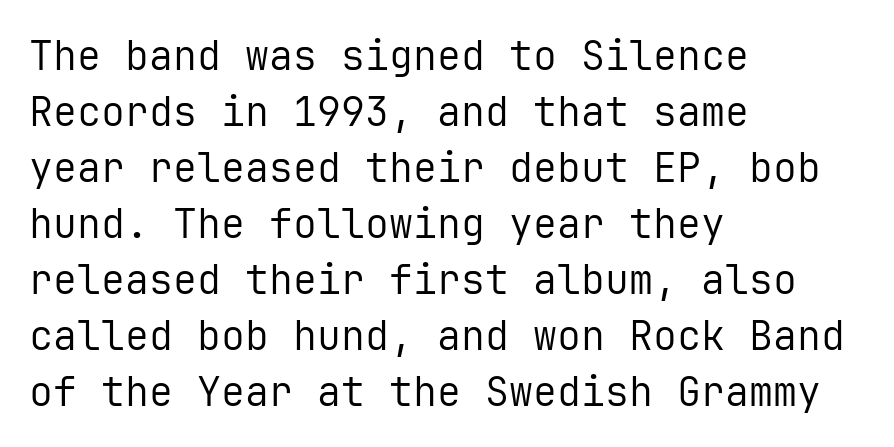
The image shows 40 px regular-weight sans-serif type, upright, monospaced; set left-aligned, normal line spacing (1.4x), normal letter spacing, not underlined; low stroke contrast and a medium x-height.
